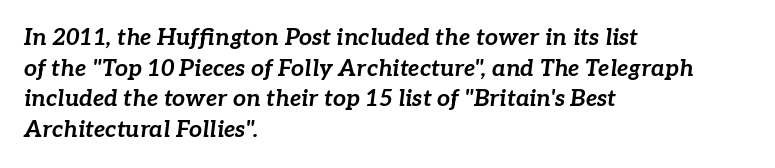
Normally led — the rows are evenly, conventionally spaced. The text block is weighted toward the left margin, trailing off unevenly rightward. Compared with an ordinary text face, these strokes are far heavier — a full bold. The strip under each line holds only bare page. You can tell it's italic because the verticals aren't actually vertical.
